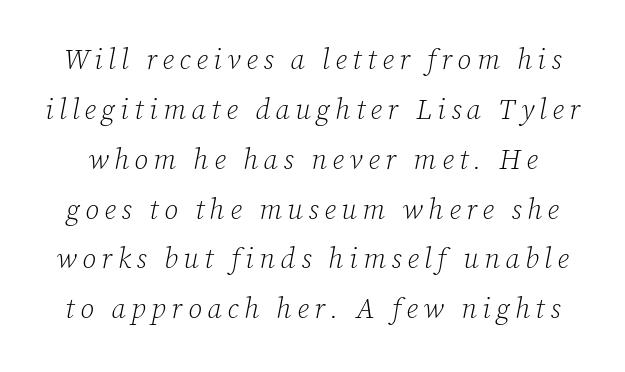
Q: Is the text bold? A: No.
Q: Is the text italic (slanted)? A: Yes, it leans right by about 12 degrees.
Q: Is the typeface a serif or a sans-serif typeface? A: Serif.
Q: Is the text underlined? A: No.
Q: Is the spacing between letters normal or unusually wide? A: Unusually wide.
Q: Width (condensed, normal, or wide)? A: Normal.
Q: Stroke contrast? A: Low.
Q: x-height? A: Medium.
Q: Monospaced? A: No.
